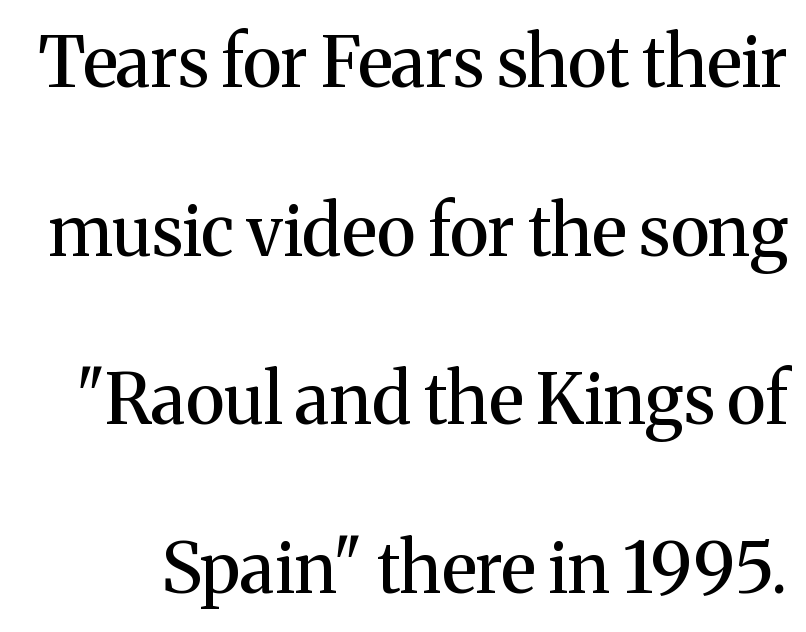
Posture: straight, roman, zero tilt. There is no visible air inserted between adjacent glyphs. The designer went with a serif here, giving each stem small feet. The passage shown is typed in a proportional face where columns would drift. Line spacing here is loose. Type without underlining.
